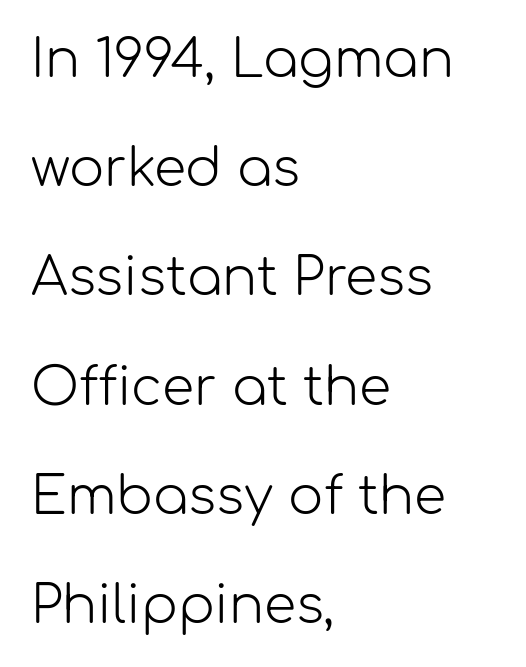
{"serif": "no", "italic": "no", "bold": "no", "weight": "light", "width": "normal", "stroke_contrast": "low", "x_height": "medium", "monospaced": "no", "underline": "no", "align": "left", "line_spacing": "loose", "line_spacing_ratio": 2.1, "letter_spacing": "normal", "letter_spacing_em": 0.0, "glyph_px": 52}
